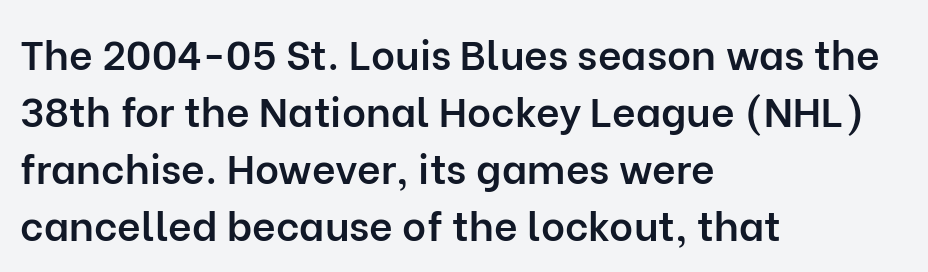
The image shows 41 px semibold sans-serif type, upright; set left-aligned, normal line spacing (1.39x), normal letter spacing, not underlined; low stroke contrast and a medium x-height.
